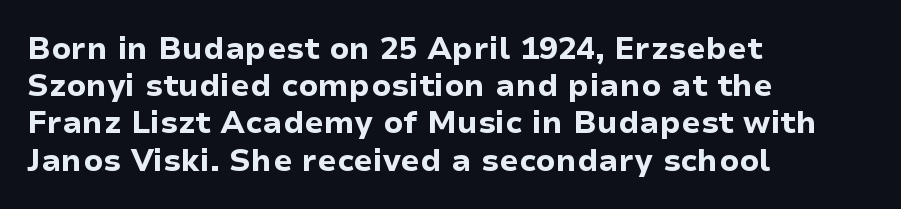
This sample has the flowing, uneven cadence of proportional lettering. Summary of weight: heavy, a full bold. The passage shown is typeset with a sans-serif family. The glyphs are unaccompanied by any horizontal stroke below them.
